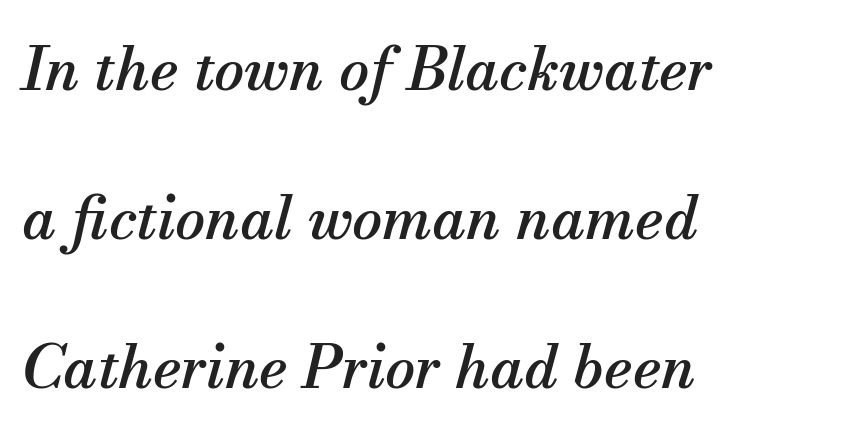
The typography opts for an oblique posture over an upright one. Do the characters align in a grid? No, the font is proportional. Inter-character spacing is left at the font's built-in metrics. The vertical gap from one line to the next is large.
